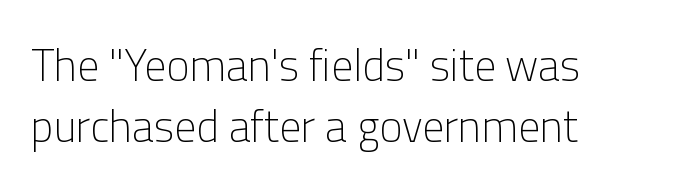
Q: Is the text bold? A: No.
Q: Is the text italic (slanted)? A: No, it is upright.
Q: Is the typeface a serif or a sans-serif typeface? A: Sans-serif.
Q: Is the text underlined? A: No.
Q: How is the paragraph aligned? A: Left-aligned.
Q: Is the spacing between letters normal or unusually wide? A: Normal.
Q: Is the spacing between lines tight, normal or loose? A: Normal.
Q: Width (condensed, normal, or wide)? A: Normal.
Q: Stroke contrast? A: Low.
Q: x-height? A: Medium.
Q: Monospaced? A: No.
